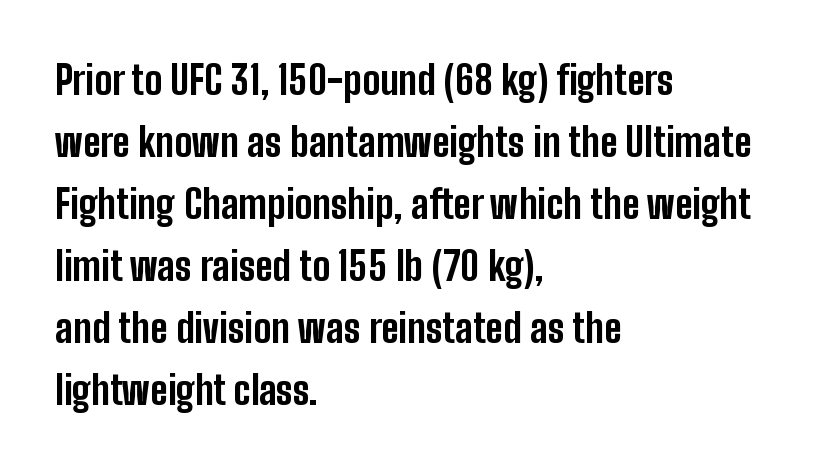
The image shows 40 px bold, condensed sans-serif type, upright; set left-aligned, normal line spacing (1.55x), normal letter spacing, not underlined; low stroke contrast and a medium x-height.
